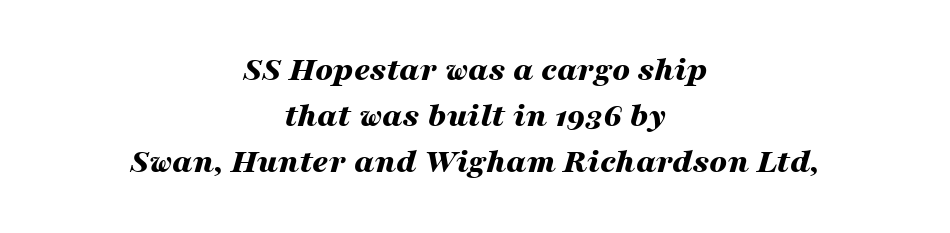
Q: Is the text bold? A: Yes.
Q: Is the text italic (slanted)? A: Yes, it leans right by about 16 degrees.
Q: Is the text underlined? A: No.
Q: How is the paragraph aligned? A: Centered.
Q: Is the spacing between letters normal or unusually wide? A: Normal.
Q: Is the spacing between lines tight, normal or loose? A: Normal.
Q: Width (condensed, normal, or wide)? A: Wide.
Q: Stroke contrast? A: Medium.
Q: x-height? A: Medium.
Q: Monospaced? A: No.
